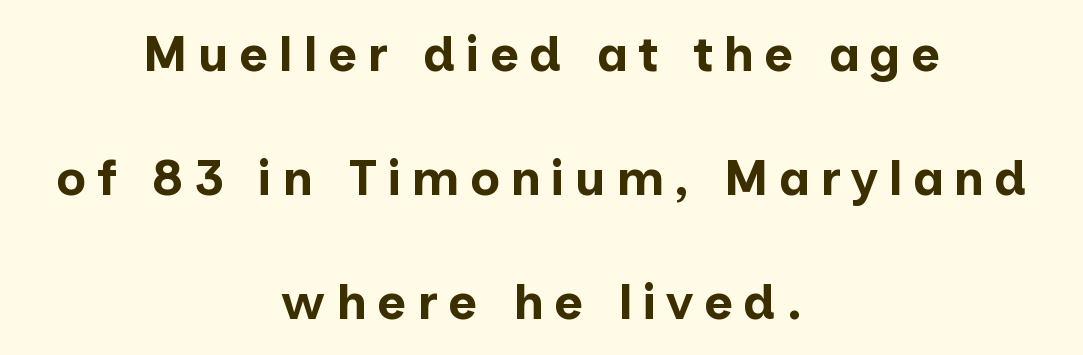
Words appear elongated and porous because spacing is wide. These lines are centered, leaving both edges ragged. The strokes are fattened all the way to bold. Compared with typical paragraphs, the rows here are farther apart. The space directly below the letters is spotless.
